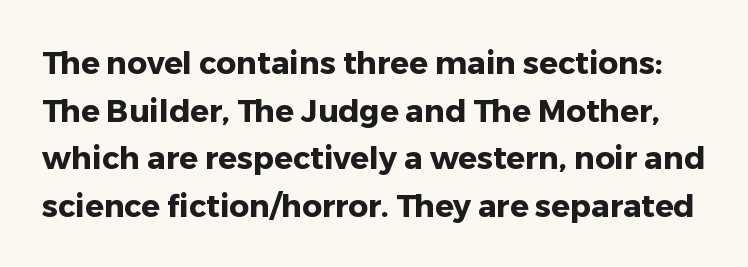
The image shows 31 px heavy sans-serif type, upright; set normal line spacing (1.54x), normal letter spacing, not underlined; low stroke contrast and a medium x-height.
